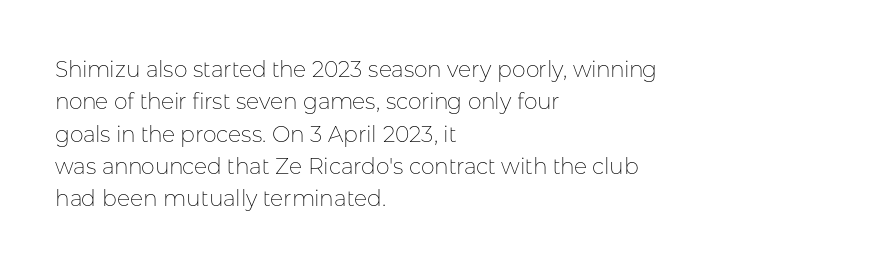
{"italic": "no", "bold": "no", "underline": "no", "align": "left", "line_spacing": "normal", "line_spacing_ratio": 1.47, "letter_spacing": "normal", "letter_spacing_em": 0.0, "glyph_px": 22}
